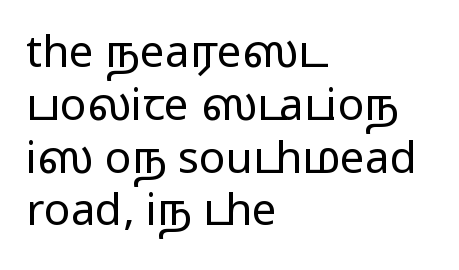
Vertical strokes here are truly vertical. Characters follow at the spacing the type designer built in. Caption: multi-line text, flush left, ragged right. The type family on display is of the sans-serif kind. Do the characters align in a grid? No, the font is proportional. Quick note: underline off.
